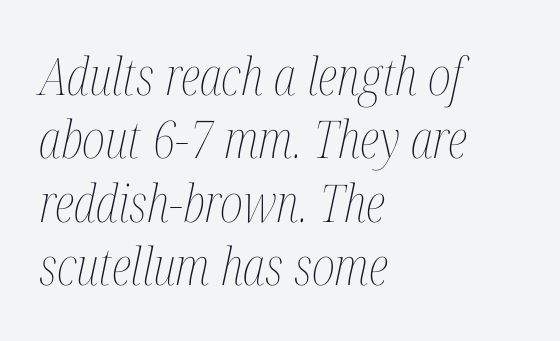
Students, note that the glyphs here touch the page at normal intervals. You could not count columns in this text — the font is proportionally spaced. Descenders hang freely into open space. Observe the lean: these are italic letterforms. A quiet, ordinary-to-light weight characterises the typeface. Caption: multi-line text, flush left, ragged right.
